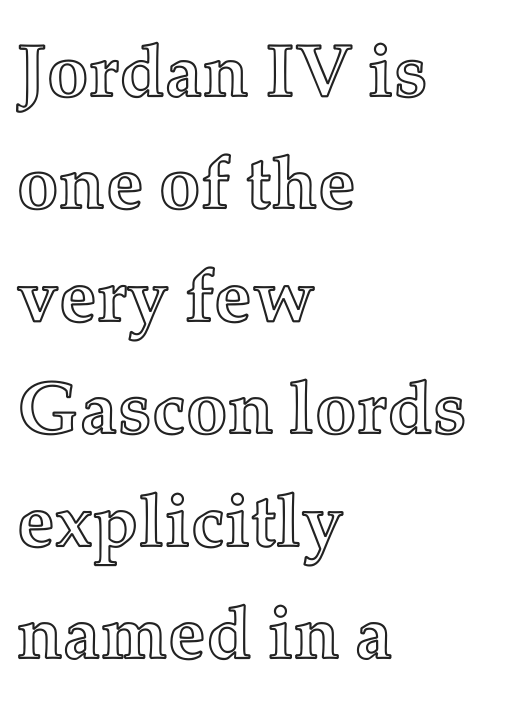
{"italic": "no", "width": "normal", "x_height": "medium", "monospaced": "no", "underline": "no", "align": "left", "line_spacing": "normal", "line_spacing_ratio": 1.52, "letter_spacing": "normal", "letter_spacing_em": 0.0, "glyph_px": 74}
